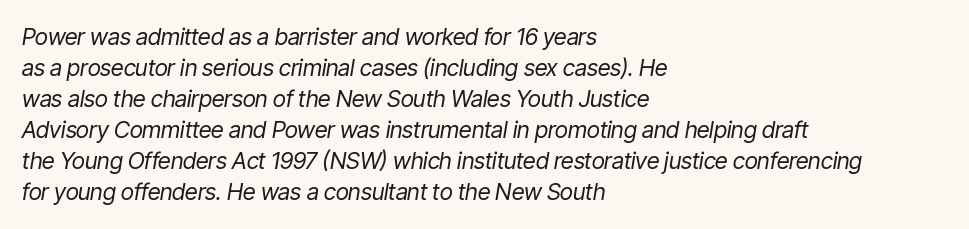
The rows are spaced the way most documents space them. Lines of text with bare space underneath. The text block is weighted toward the left margin, trailing off unevenly rightward. The passage shown leans; its letterforms are oblique. Standard letterfit; no display-style spreading of the glyphs. The strokes are not fattened; the text isn't bold.
